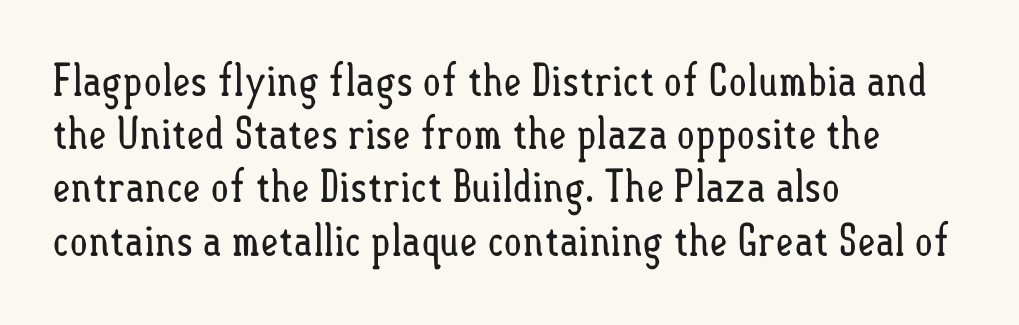
Q: Is the text bold? A: No.
Q: Is the text italic (slanted)? A: No, it is upright.
Q: Is the text underlined? A: No.
Q: How is the paragraph aligned? A: Left-aligned.
Q: Is the spacing between letters normal or unusually wide? A: Normal.
Q: Width (condensed, normal, or wide)? A: Condensed.
Q: Stroke contrast? A: Low.
Q: x-height? A: Small.
Q: Monospaced? A: No.
